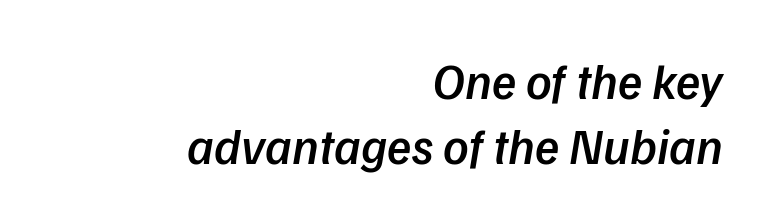
{"italic": "yes", "lean": "right", "slant_degrees": 9, "bold": "semi", "weight": "semibold", "width": "normal", "stroke_contrast": "low", "x_height": "medium", "monospaced": "no", "underline": "no", "align": "right", "line_spacing": "normal", "line_spacing_ratio": 1.31, "letter_spacing": "normal", "letter_spacing_em": 0.0, "glyph_px": 50}
